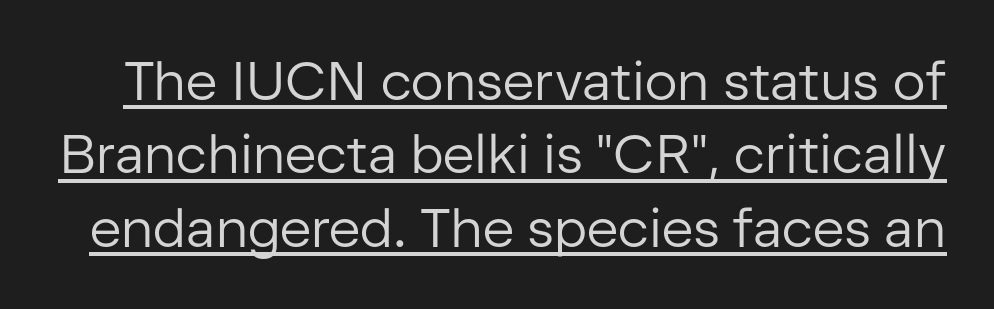
Q: Is the text bold? A: No.
Q: Is the text italic (slanted)? A: No, it is upright.
Q: Is the typeface a serif or a sans-serif typeface? A: Sans-serif.
Q: Is the text underlined? A: Yes.
Q: Is the spacing between letters normal or unusually wide? A: Normal.
Q: Is the spacing between lines tight, normal or loose? A: Normal.
Q: Width (condensed, normal, or wide)? A: Normal.
Q: Stroke contrast? A: Low.
Q: x-height? A: Medium.
Q: Monospaced? A: No.
